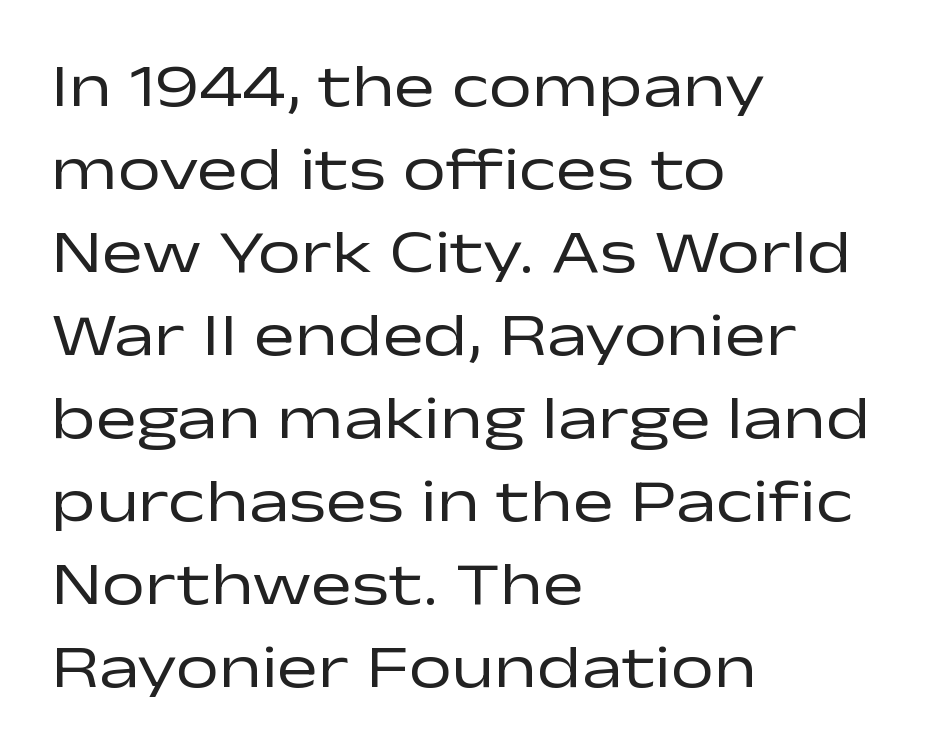
{"serif": "no", "italic": "no", "bold": "no", "weight": "regular", "width": "wide", "stroke_contrast": "low", "x_height": "medium", "monospaced": "no", "underline": "no", "align": "left", "line_spacing": "normal", "line_spacing_ratio": 1.36, "letter_spacing": "normal", "letter_spacing_em": 0.0, "glyph_px": 61}
